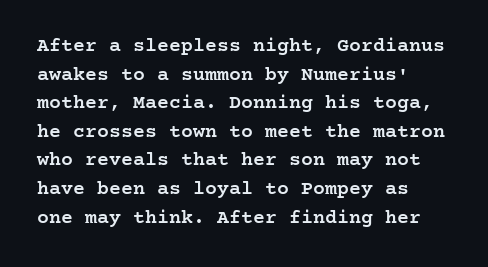
{"italic": "no", "bold": "semi", "underline": "no", "align": "left", "line_spacing": "normal", "line_spacing_ratio": 1.43, "letter_spacing": "normal", "letter_spacing_em": 0.0, "glyph_px": 20}
